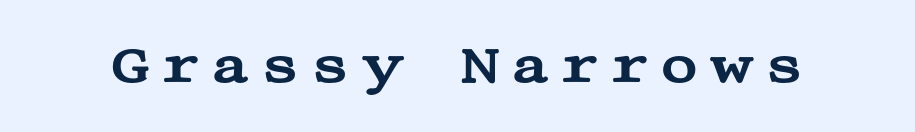
Q: Is the text italic (slanted)? A: No, it is upright.
Q: Is the typeface a serif or a sans-serif typeface? A: Serif.
Q: Is the text underlined? A: No.
Q: Is the spacing between letters normal or unusually wide? A: Unusually wide.
Q: Width (condensed, normal, or wide)? A: Wide.
Q: Stroke contrast? A: Medium.
Q: x-height? A: Large.
